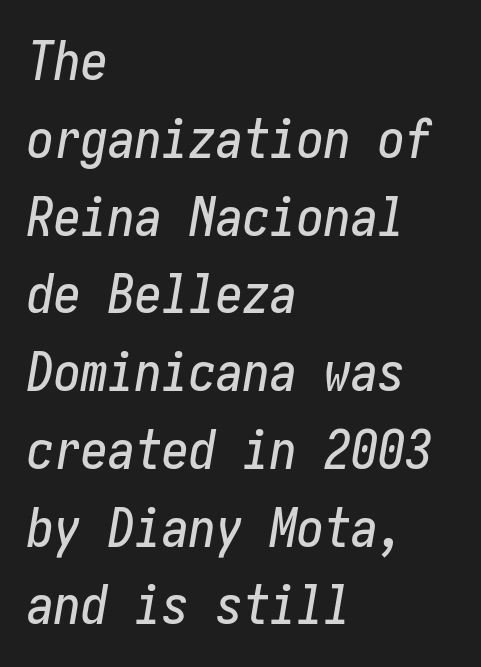
Q: Is the text italic (slanted)? A: Yes, it leans right by about 10 degrees.
Q: Is the text underlined? A: No.
Q: How is the paragraph aligned? A: Left-aligned.
Q: Is the spacing between letters normal or unusually wide? A: Normal.
Q: Is the spacing between lines tight, normal or loose? A: Normal.
Q: Width (condensed, normal, or wide)? A: Condensed.
Q: Stroke contrast? A: Low.
Q: x-height? A: Medium.
